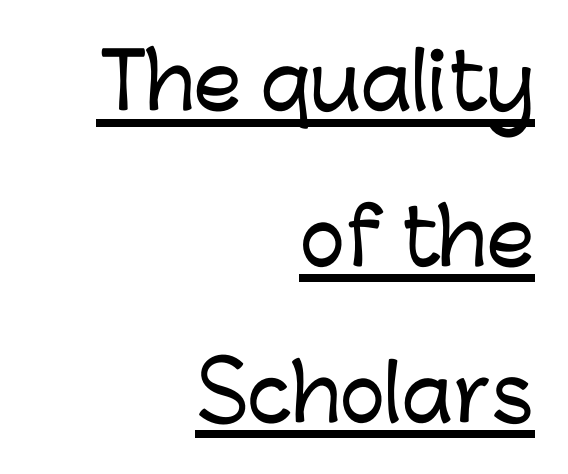
Q: Is the text italic (slanted)? A: No, it is upright.
Q: Is the typeface a serif or a sans-serif typeface? A: Sans-serif.
Q: Is the text underlined? A: Yes.
Q: How is the paragraph aligned? A: Right-aligned.
Q: Is the spacing between letters normal or unusually wide? A: Normal.
Q: Is the spacing between lines tight, normal or loose? A: Loose.
Q: Width (condensed, normal, or wide)? A: Normal.
Q: Stroke contrast? A: Low.
Q: x-height? A: Medium.
Q: Monospaced? A: No.
